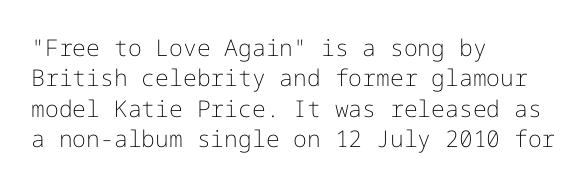
The space directly below the letters is spotless. Caption: standard tracking, unaltered. Vertically, the passage feels balanced, rows spaced as you'd expect. Does the lettering tilt? It doesn't — this is upright.
